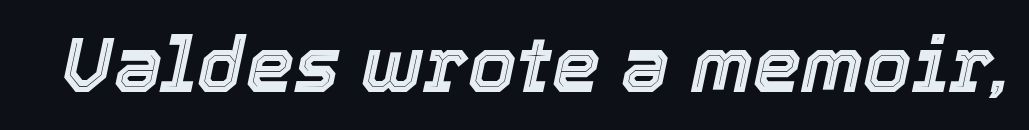
{"italic": "yes", "lean": "right", "slant_degrees": 12, "width": "normal", "x_height": "medium", "monospaced": "no", "underline": "no", "letter_spacing": "normal", "letter_spacing_em": 0.0, "glyph_px": 77}
